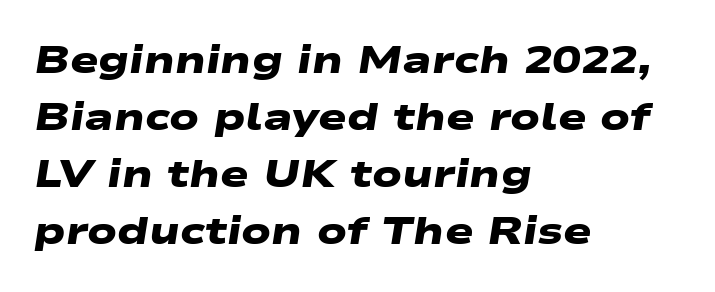
Q: Is the text bold? A: Yes.
Q: Is the typeface a serif or a sans-serif typeface? A: Sans-serif.
Q: Is the text underlined? A: No.
Q: How is the paragraph aligned? A: Left-aligned.
Q: Is the spacing between letters normal or unusually wide? A: Normal.
Q: Is the spacing between lines tight, normal or loose? A: Normal.
Q: Width (condensed, normal, or wide)? A: Wide.
Q: Stroke contrast? A: Low.
Q: x-height? A: Medium.
Q: Monospaced? A: No.
